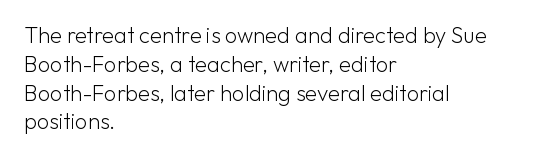
No extra ink here — the face is not bold. The ragged edge is on the right, which tells us the setting is flush left. Decoration check: the copy has no underline. Between one letter and the next there's only the usual sliver of space. No italicization has been applied; the sample stays upright. Successive baselines arrive at the customary interval.
